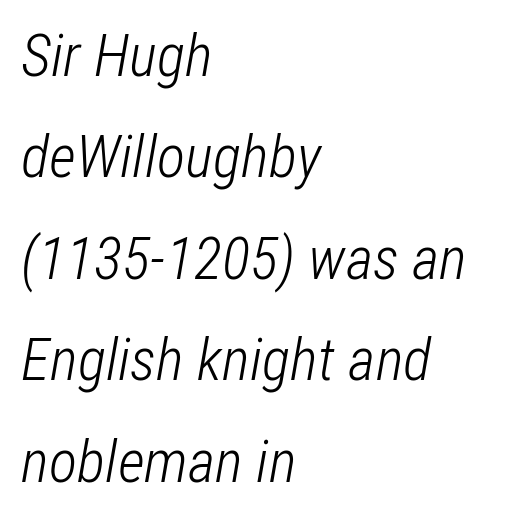
Think standard paragraph weight, or any step lighter than that. The line texture is even and compact thanks to regular tracking. Beneath every word, the page is bare. Proportional: the letters do not fall into vertical columns. This is oblique type, the kind used for emphasis or titles. These lines are set flush left with a ragged right edge.
